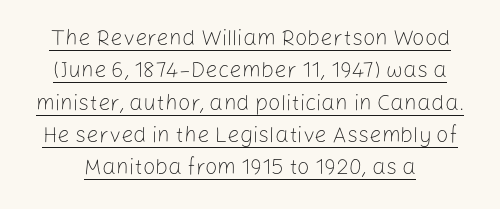
Q: Is the text bold? A: No.
Q: Is the text italic (slanted)? A: No, it is upright.
Q: Is the text underlined? A: Yes.
Q: Is the spacing between letters normal or unusually wide? A: Normal.
Q: Is the spacing between lines tight, normal or loose? A: Normal.
